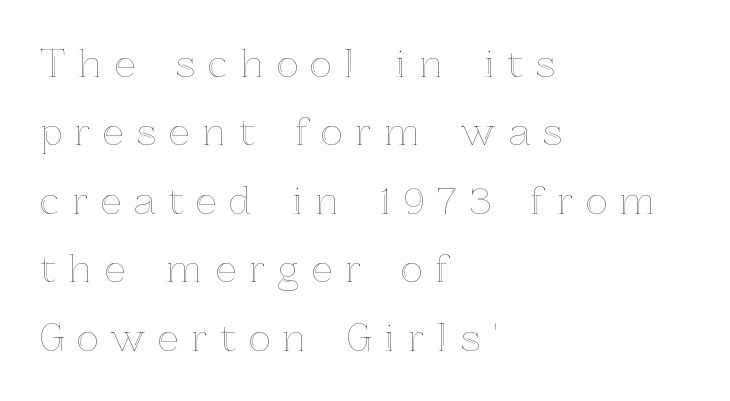
Q: Is the text italic (slanted)? A: No, it is upright.
Q: Is the text underlined? A: No.
Q: How is the paragraph aligned? A: Left-aligned.
Q: Is the spacing between letters normal or unusually wide? A: Unusually wide.
Q: Width (condensed, normal, or wide)? A: Normal.
Q: x-height? A: Medium.
Q: Monospaced? A: No.
